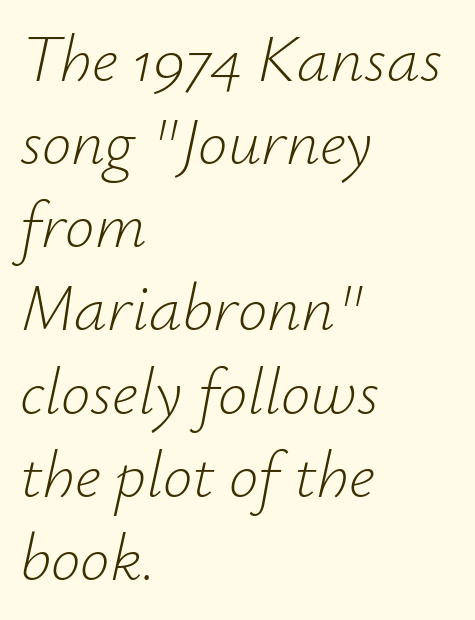
The image shows 66 px light type, italic (leaning right); set left-aligned, normal line spacing (1.26x), normal letter spacing, not underlined; low stroke contrast and a small x-height.
